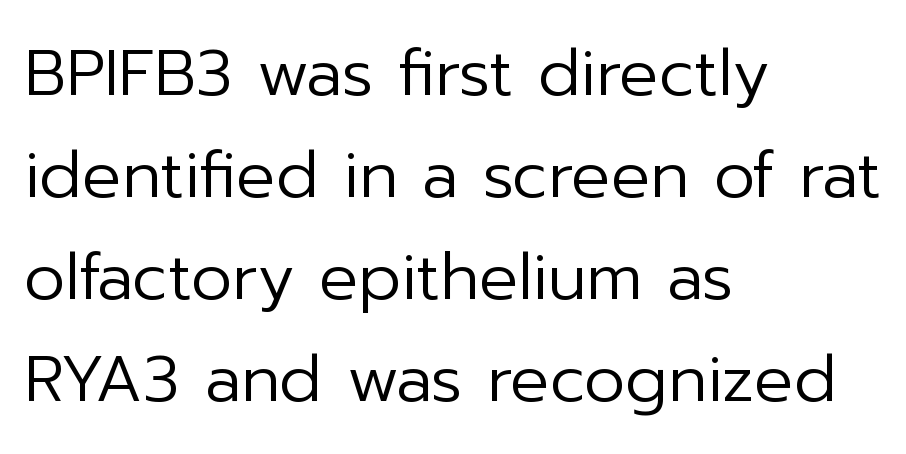
Is there much room between lines? A standard amount, neither cramped nor airy. The face used here is proportionally spaced, like ordinary book or web type. Horizontal alignment here is leftward, the default for most running prose. This rendering employs a face without finishing strokes, i.e., a sans-serif. The typesetting does not lean heavy: it is not bold. This rendering features lettering with no underline.
